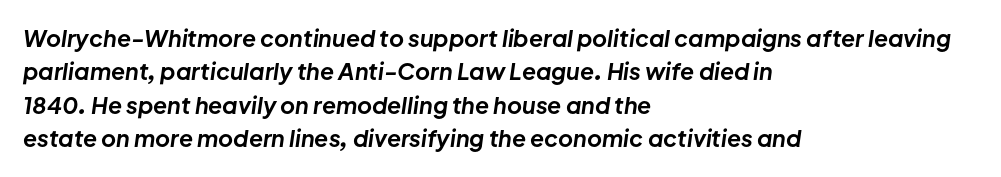
The image shows 23 px bold type, italic (leaning right); set left-aligned, normal line spacing (1.45x), normal letter spacing, not underlined.
